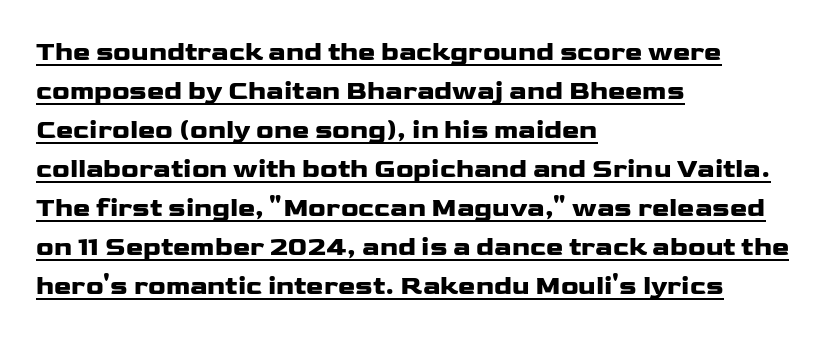
Q: Is the text bold? A: Yes.
Q: Is the text italic (slanted)? A: No, it is upright.
Q: Is the text underlined? A: Yes.
Q: How is the paragraph aligned? A: Left-aligned.
Q: Is the spacing between letters normal or unusually wide? A: Normal.
Q: Is the spacing between lines tight, normal or loose? A: Normal.
